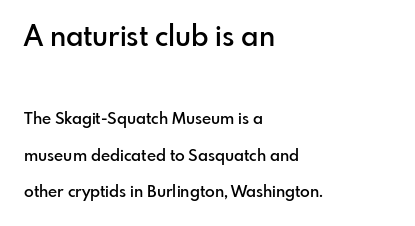
Q: Is the text bold? A: Semi-bold.
Q: Is the text italic (slanted)? A: No, it is upright.
Q: Is the typeface a serif or a sans-serif typeface? A: Sans-serif.
Q: Is the text underlined? A: No.
Q: How is the paragraph aligned? A: Left-aligned.
Q: Is the spacing between letters normal or unusually wide? A: Normal.
Q: Is the spacing between lines tight, normal or loose? A: Loose.
Q: Which block of text is set in a larger size, the first (top) or the second (bottom)? A: The first (top) one.
Q: Width (condensed, normal, or wide)? A: Normal.
Q: Stroke contrast? A: Low.
Q: x-height? A: Small.
Q: Monospaced? A: No.
